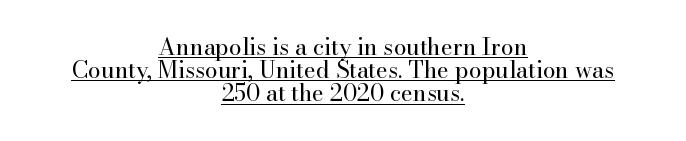
Q: Is the text bold? A: No.
Q: Is the text italic (slanted)? A: No, it is upright.
Q: Is the text underlined? A: Yes.
Q: How is the paragraph aligned? A: Centered.
Q: Is the spacing between letters normal or unusually wide? A: Normal.
Q: Is the spacing between lines tight, normal or loose? A: Tight.
